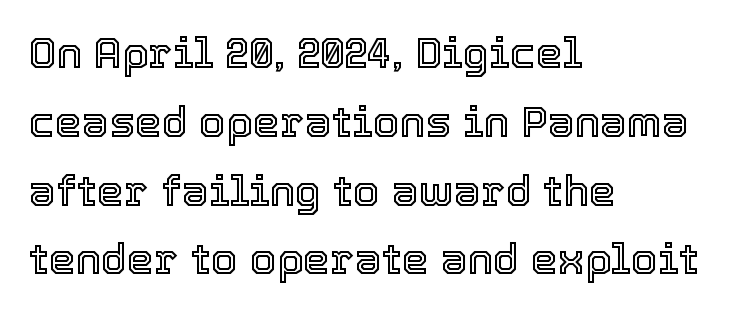
The image shows 43 px text type, upright; set left-aligned, normal line spacing (1.6x), normal letter spacing, not underlined; a medium x-height.
